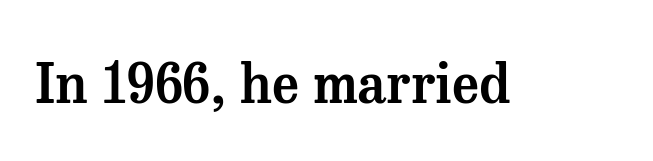
{"serif": "yes", "italic": "no", "width": "normal", "stroke_contrast": "medium", "x_height": "medium", "monospaced": "no", "underline": "no", "letter_spacing": "normal", "letter_spacing_em": 0.0, "glyph_px": 54}
